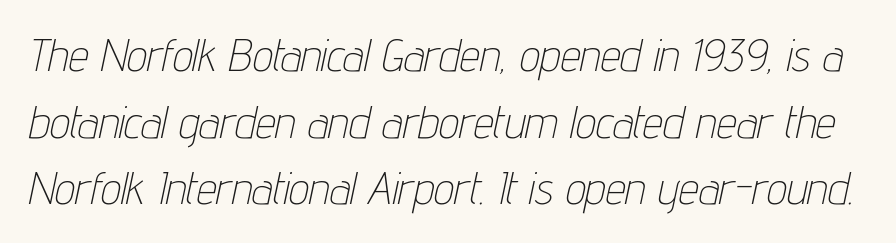
This sample has the flowing, uneven cadence of proportional lettering. An italicized treatment has been applied to the whole sample. The passage shown stacks its lines at a standard gap. Between one letter and the next there's only the usual sliver of space. The strokes carry an ordinary text weight at most.
